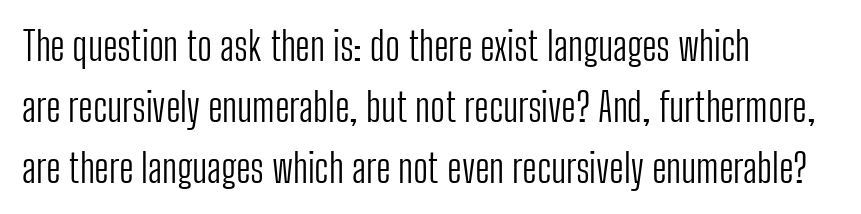
Short note: letters normally spaced. Grotesque or geometric, the face here clearly has no serifs. These lines were composed using upright roman letters. A bare baseline throughout the passage. Heft: none added — not bold. These lines are rendered in a variable-pitch font.
